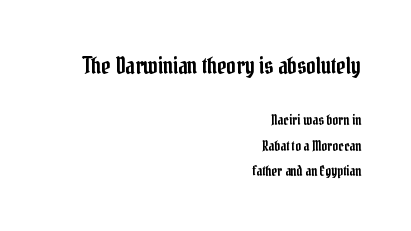
Q: Is the text italic (slanted)? A: No, it is upright.
Q: Is the text underlined? A: No.
Q: How is the paragraph aligned? A: Right-aligned.
Q: Is the spacing between letters normal or unusually wide? A: Normal.
Q: Which block of text is set in a larger size, the first (top) or the second (bottom)? A: The first (top) one.
